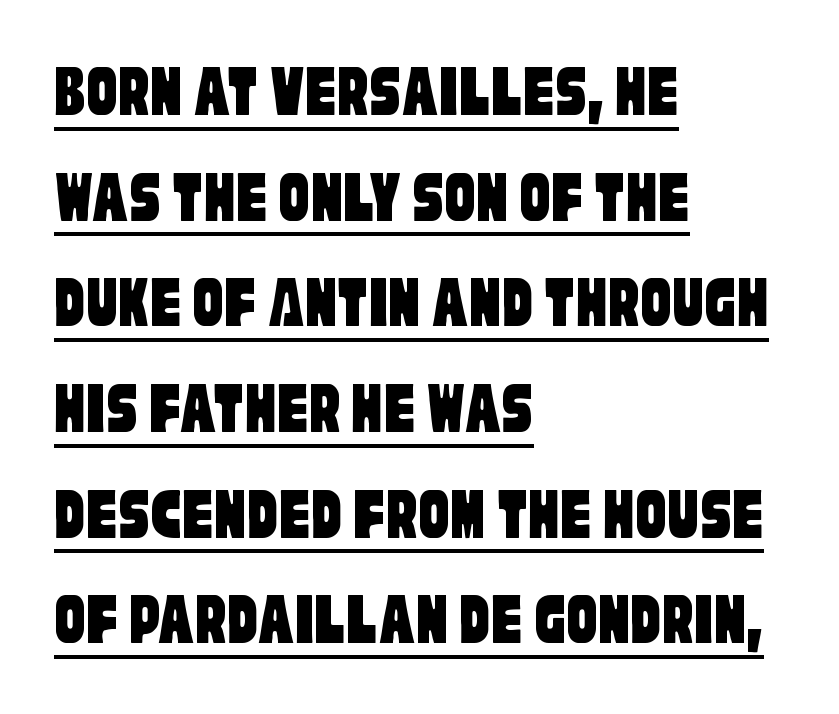
Leading: standard. Compared with undecorated copy, this sample adds a rule below the words. The lines are quadded left. Standard letterfit; no display-style spreading of the glyphs.
